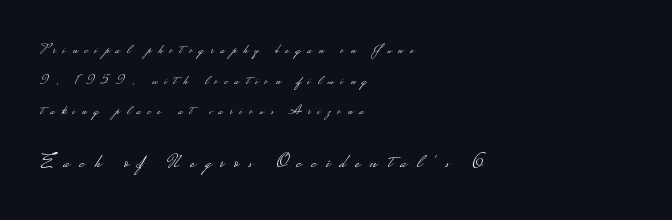
Q: Is the text bold? A: No.
Q: Is the text italic (slanted)? A: Yes.
Q: Is the text underlined? A: No.
Q: How is the paragraph aligned? A: Left-aligned.
Q: Is the spacing between letters normal or unusually wide? A: Unusually wide.
Q: Is the spacing between lines tight, normal or loose? A: Loose.
Q: Which block of text is set in a larger size, the first (top) or the second (bottom)? A: The second (bottom) one.
